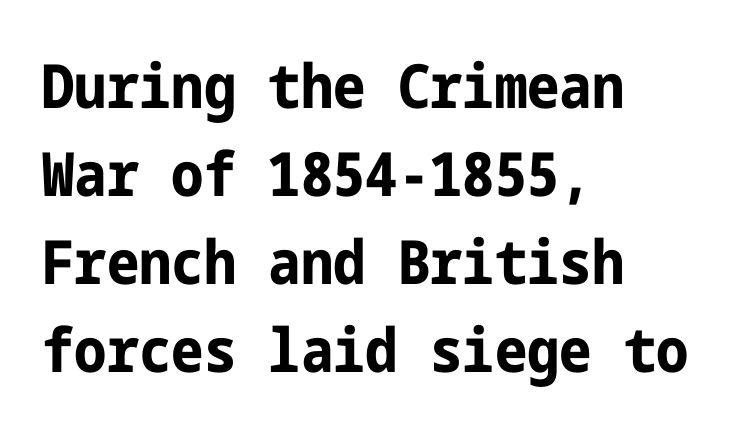
The glyphs in this specimen are sans serif. Each new line begins a customary step beneath the previous one. Typeset ragged right — the left edge is the straight one. Bold? Absolutely — the strokes are thick and heavy. The letters stand upright; this is a roman face.
